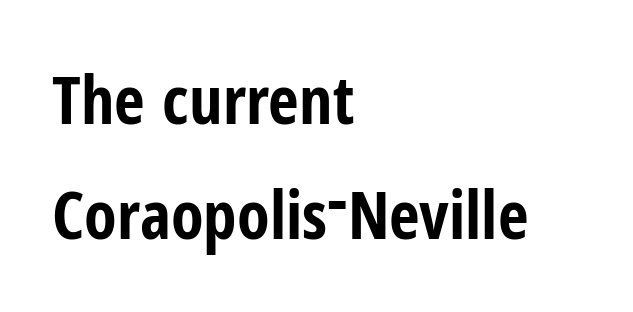
{"serif": "no", "italic": "no", "bold": "yes", "weight": "bold", "width": "condensed", "stroke_contrast": "low", "x_height": "medium", "monospaced": "no", "underline": "no", "align": "left", "line_spacing_ratio": 1.72, "letter_spacing": "normal", "letter_spacing_em": 0.0, "glyph_px": 67}
